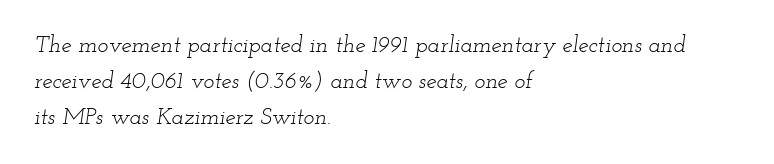
Q: Is the text bold? A: No.
Q: Is the text italic (slanted)? A: Yes, it leans right by about 12 degrees.
Q: Is the text underlined? A: No.
Q: How is the paragraph aligned? A: Left-aligned.
Q: Is the spacing between letters normal or unusually wide? A: Normal.
Q: Is the spacing between lines tight, normal or loose? A: Normal.
